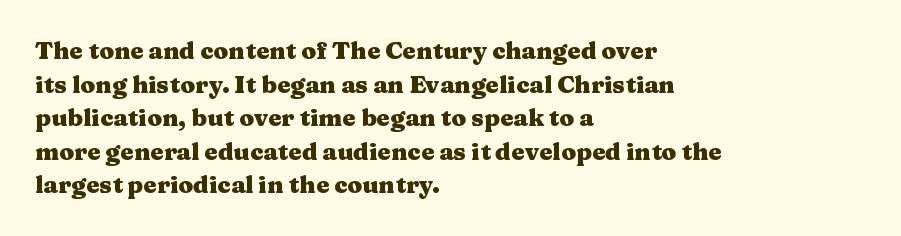
The image shows 24 px bold type, upright; set left-aligned, normal line spacing (1.4x), normal letter spacing, not underlined.
